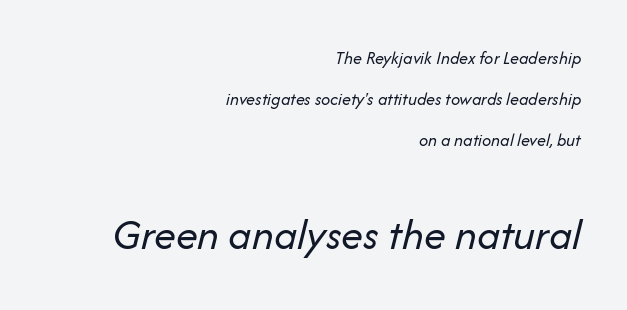
The image shows 44 px regular-weight type, italic (leaning right); set right-aligned, loose line spacing (2.29x), normal letter spacing, not underlined; the second (bottom) block is 2.44x larger; low stroke contrast and a medium x-height.
